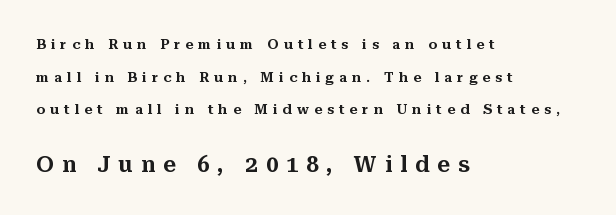
{"italic": "no", "underline": "no", "align": "left", "line_spacing": "loose", "line_spacing_ratio": 2.33, "letter_spacing": "wide", "letter_spacing_em": 0.36, "larger_block": "second", "size_ratio": 1.57, "glyph_px": 22}
